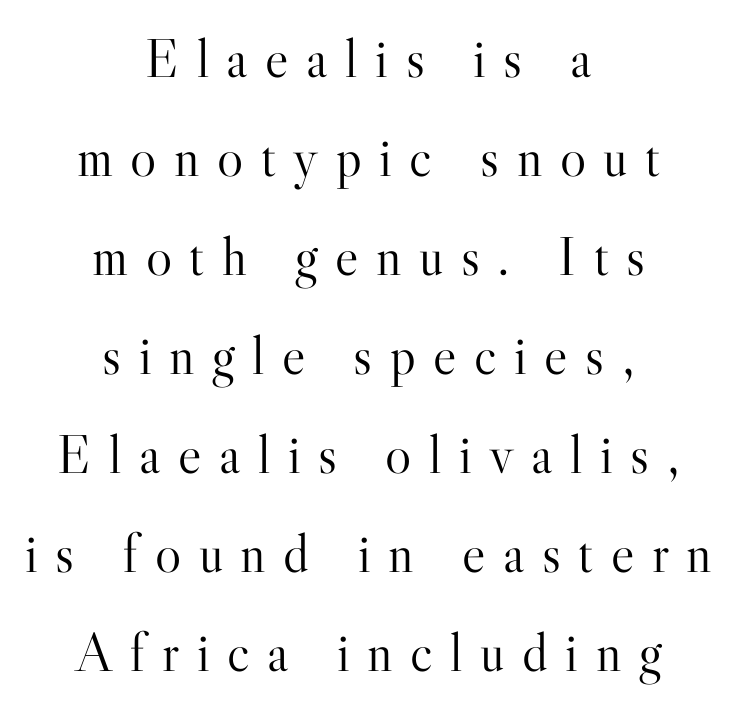
Q: Is the text bold? A: No.
Q: Is the text italic (slanted)? A: No, it is upright.
Q: Is the typeface a serif or a sans-serif typeface? A: Serif.
Q: Is the text underlined? A: No.
Q: How is the paragraph aligned? A: Centered.
Q: Is the spacing between letters normal or unusually wide? A: Unusually wide.
Q: Width (condensed, normal, or wide)? A: Normal.
Q: Stroke contrast? A: High.
Q: x-height? A: Small.
Q: Monospaced? A: No.
